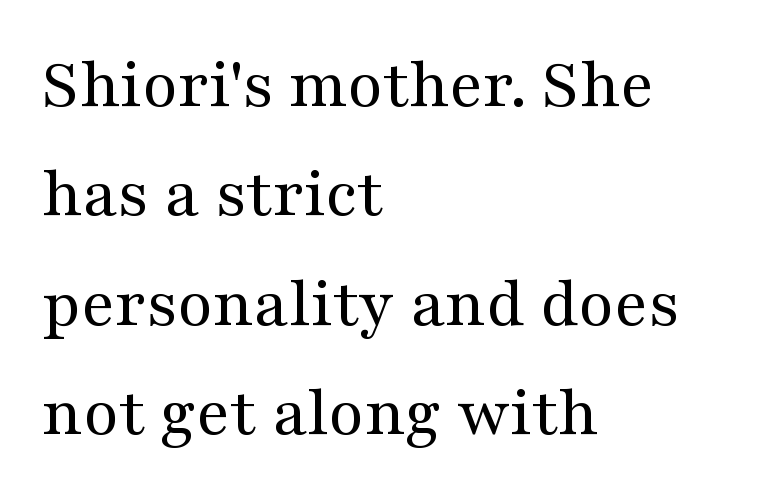
{"serif": "yes", "italic": "no", "bold": "no", "weight": "regular", "width": "wide", "stroke_contrast": "medium", "x_height": "medium", "monospaced": "no", "underline": "no", "align": "left", "line_spacing": "normal", "line_spacing_ratio": 1.52, "letter_spacing": "normal", "letter_spacing_em": 0.0, "glyph_px": 72}
